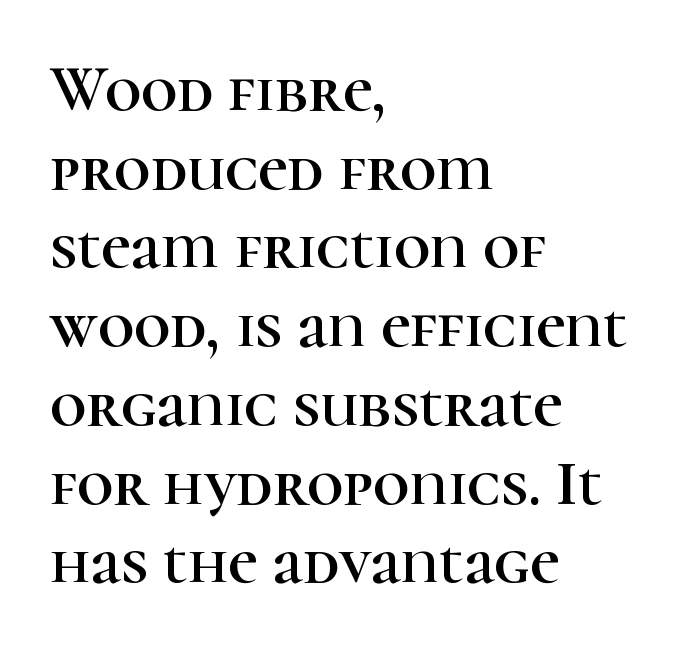
Q: Is the text italic (slanted)? A: No, it is upright.
Q: Is the typeface a serif or a sans-serif typeface? A: Serif.
Q: Is the text underlined? A: No.
Q: How is the paragraph aligned? A: Left-aligned.
Q: Is the spacing between letters normal or unusually wide? A: Normal.
Q: Width (condensed, normal, or wide)? A: Normal.
Q: Stroke contrast? A: High.
Q: x-height? A: Medium.
Q: Monospaced? A: No.
